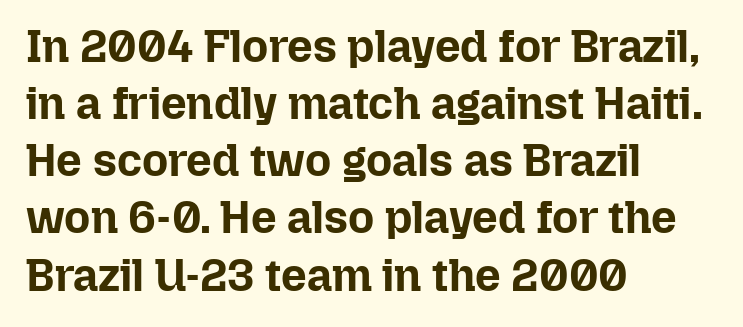
{"italic": "no", "bold": "yes", "weight": "bold", "width": "normal", "stroke_contrast": "low", "x_height": "medium", "monospaced": "no", "underline": "no", "align": "left", "line_spacing": "normal", "line_spacing_ratio": 1.27, "letter_spacing": "normal", "letter_spacing_em": 0.0, "glyph_px": 45}
